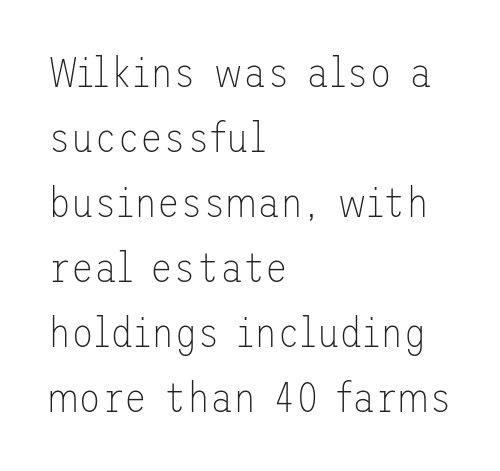
Baseline-to-baseline distance is the conventional proportion of letter height. Weight: regular or lighter. Upright lettering throughout. No word sits above an underline. Serif or sans? Sans — the stroke terminals are bare. Caption: standard tracking, unaltered.
